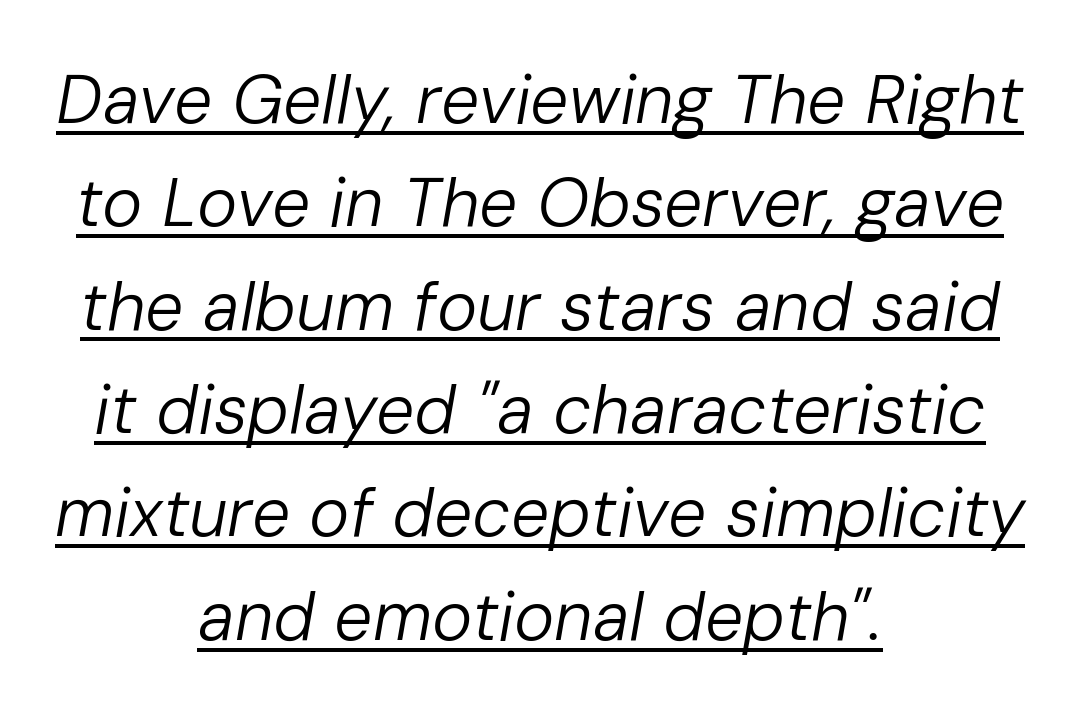
{"italic": "yes", "lean": "right", "slant_degrees": 10, "bold": "no", "weight": "regular", "width": "normal", "stroke_contrast": "low", "x_height": "medium", "monospaced": "no", "underline": "yes", "align": "center", "line_spacing": "normal", "line_spacing_ratio": 1.52, "letter_spacing": "normal", "letter_spacing_em": 0.0, "glyph_px": 68}
